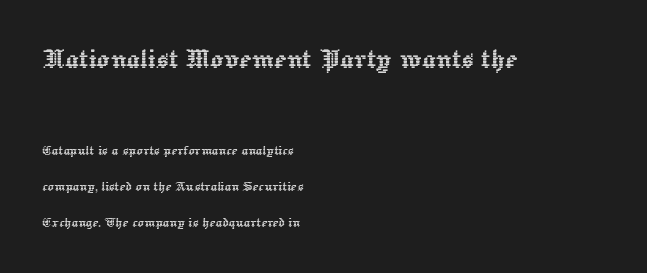
The letters sit at their default tracking, neither squeezed nor spread. The passage shown is not underscored anywhere. The passage shown begins with its larger block and ends with its smaller one. The passage shown is typed in a proportional face where columns would drift. Upright lettering throughout.
